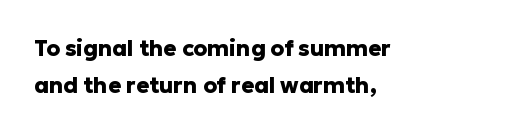
Q: Is the text bold? A: Yes.
Q: Is the text italic (slanted)? A: No, it is upright.
Q: Is the text underlined? A: No.
Q: How is the paragraph aligned? A: Left-aligned.
Q: Is the spacing between letters normal or unusually wide? A: Normal.
Q: Is the spacing between lines tight, normal or loose? A: Normal.
